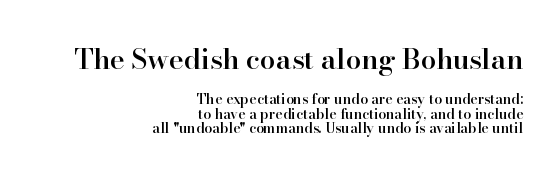
Q: Is the text bold? A: Semi-bold.
Q: Is the text italic (slanted)? A: No, it is upright.
Q: Is the typeface a serif or a sans-serif typeface? A: Serif.
Q: Is the text underlined? A: No.
Q: How is the paragraph aligned? A: Right-aligned.
Q: Is the spacing between letters normal or unusually wide? A: Normal.
Q: Is the spacing between lines tight, normal or loose? A: Tight.
Q: Which block of text is set in a larger size, the first (top) or the second (bottom)? A: The first (top) one.
Q: Width (condensed, normal, or wide)? A: Normal.
Q: Stroke contrast? A: High.
Q: x-height? A: Small.
Q: Monospaced? A: No.
